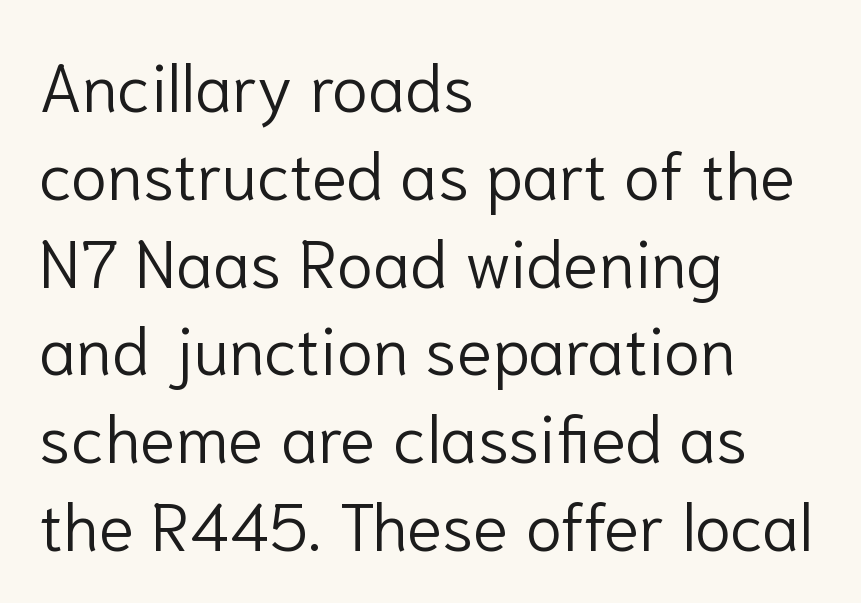
The image shows 66 px light sans-serif type, upright; set left-aligned, normal line spacing (1.33x), normal letter spacing, not underlined; low stroke contrast and a medium x-height.
